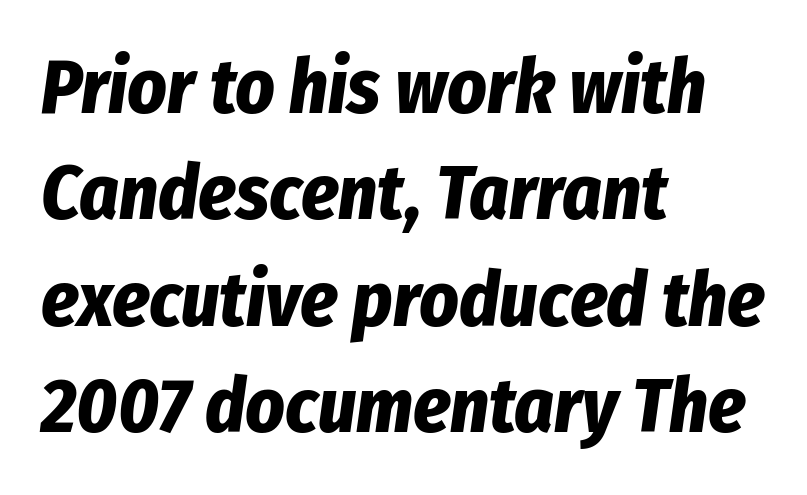
Q: Is the text bold? A: Yes.
Q: Is the text italic (slanted)? A: Yes, it leans right by about 8 degrees.
Q: Is the text underlined? A: No.
Q: How is the paragraph aligned? A: Left-aligned.
Q: Is the spacing between letters normal or unusually wide? A: Normal.
Q: Is the spacing between lines tight, normal or loose? A: Normal.
Q: Width (condensed, normal, or wide)? A: Condensed.
Q: Stroke contrast? A: Low.
Q: x-height? A: Medium.
Q: Monospaced? A: No.
